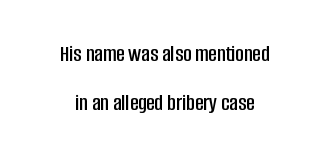
Q: Is the text italic (slanted)? A: No, it is upright.
Q: Is the text underlined? A: No.
Q: How is the paragraph aligned? A: Centered.
Q: Is the spacing between letters normal or unusually wide? A: Normal.
Q: Is the spacing between lines tight, normal or loose? A: Loose.
